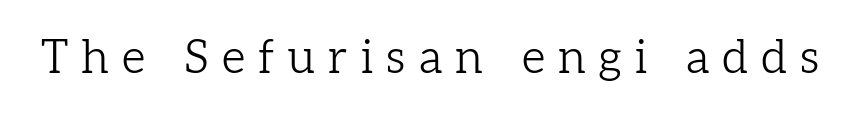
Display-style spreading of the glyphs; the letterfit is very open. The passage shown is typeset with a serif family. The passage shown is not bold in any degree. Tall strokes in this sample are plumb rather than angled.
